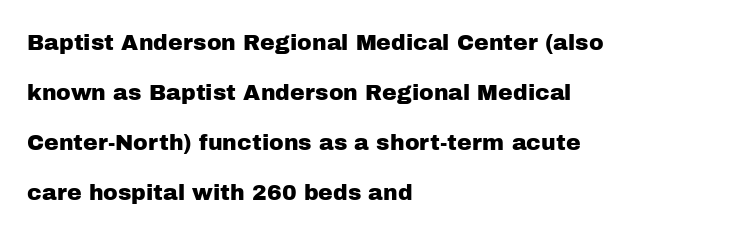
Q: Is the text italic (slanted)? A: No, it is upright.
Q: Is the text underlined? A: No.
Q: How is the paragraph aligned? A: Left-aligned.
Q: Is the spacing between letters normal or unusually wide? A: Normal.
Q: Is the spacing between lines tight, normal or loose? A: Loose.
